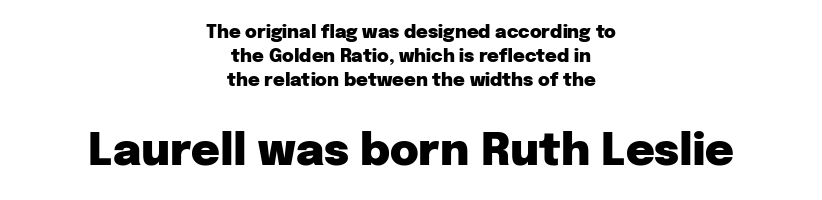
The image shows 44 px heavy sans-serif type, upright; set centered, normal line spacing (1.33x), normal letter spacing, not underlined; the second (bottom) block is 2.44x larger; low stroke contrast and a medium x-height.
